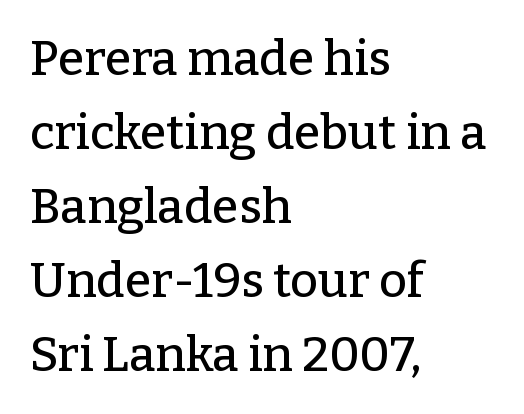
Q: Is the text italic (slanted)? A: No, it is upright.
Q: Is the typeface a serif or a sans-serif typeface? A: Serif.
Q: Is the text underlined? A: No.
Q: How is the paragraph aligned? A: Left-aligned.
Q: Is the spacing between letters normal or unusually wide? A: Normal.
Q: Is the spacing between lines tight, normal or loose? A: Normal.
Q: Width (condensed, normal, or wide)? A: Normal.
Q: Stroke contrast? A: Low.
Q: x-height? A: Medium.
Q: Monospaced? A: No.
